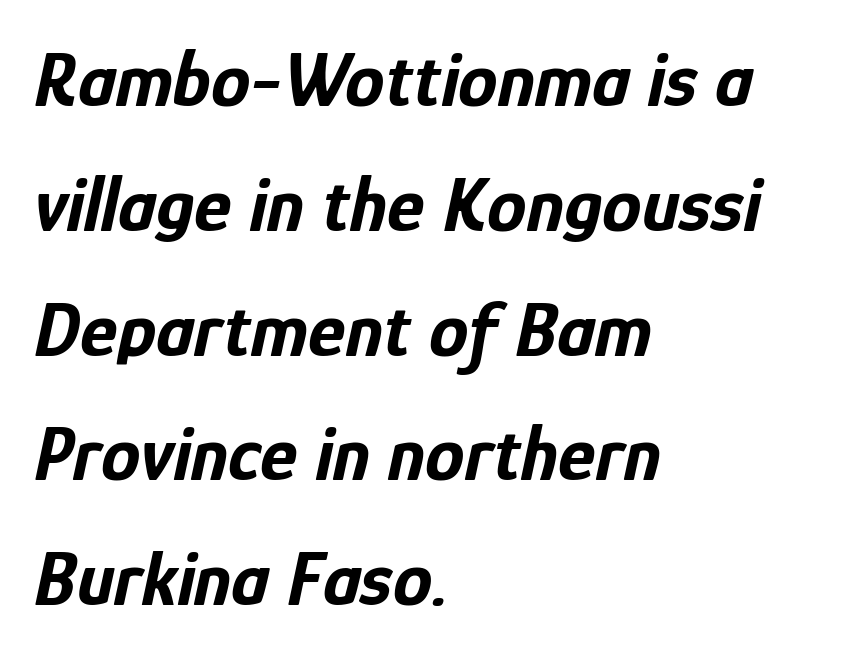
Horizontal alignment here is leftward, the default for most running prose. The rendering keeps characters at their native spacing. Varying glyph widths throughout — classic text-font behaviour. The baseline area is clear.
